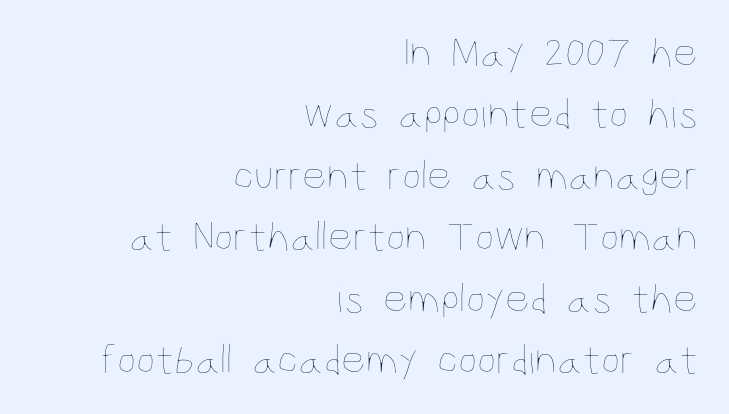
The image shows 43 px thin, condensed type, upright; set right-aligned, normal line spacing (1.43x), normal letter spacing, not underlined; low stroke contrast and a large x-height.
